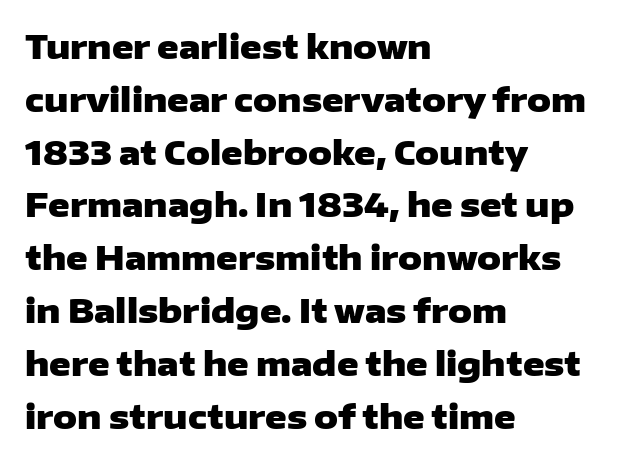
The image shows 33 px heavy, wide sans-serif type, upright; set left-aligned, normal line spacing (1.6x), normal letter spacing, not underlined; low stroke contrast and a medium x-height.
